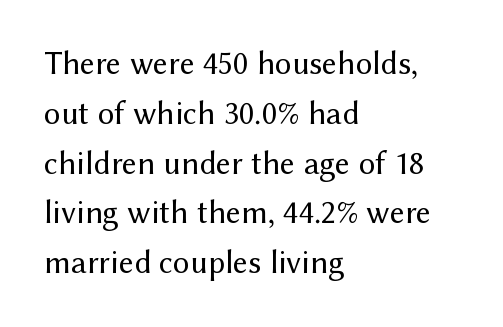
Spacing verdict: proportional, widths tailored to each character. Lines of text with bare space underneath. Glyph-to-glyph distance matches everyday printed text. A typesetter would mark this as roman, not italic. The rag falls on the right side of this text block. The block of text has a typical density, with ordinary space between rows.
